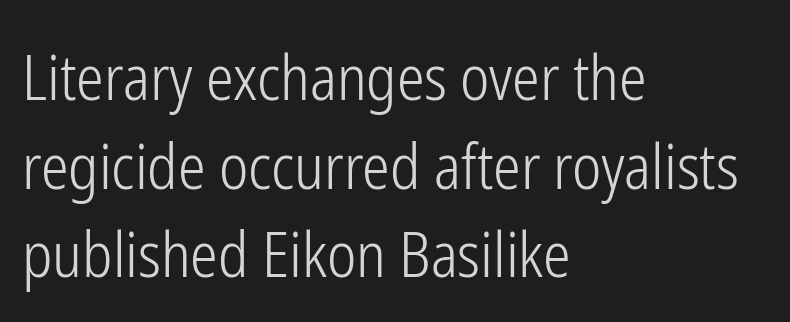
The image shows 62 px light, condensed sans-serif type, upright; set left-aligned, normal line spacing (1.43x), normal letter spacing, not underlined; low stroke contrast and a medium x-height.
